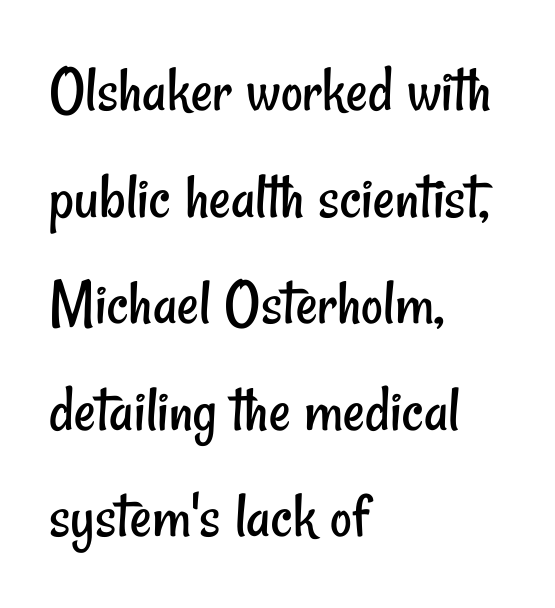
{"serif": "no", "bold": "no", "weight": "regular", "width": "condensed", "stroke_contrast": "low", "x_height": "small", "monospaced": "no", "underline": "no", "align": "left", "line_spacing": "normal", "line_spacing_ratio": 1.59, "letter_spacing": "normal", "letter_spacing_em": 0.0, "glyph_px": 67}
